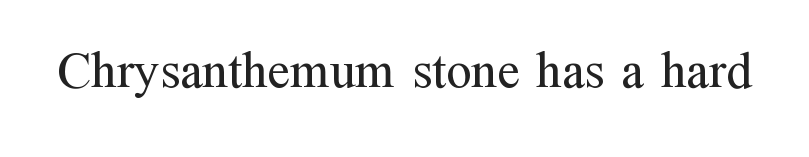
Short note: letters normally spaced. Designer's note — italics off, roman on. Bare-footed words on every line. Nothing heavy about these letters — not bold at all.
